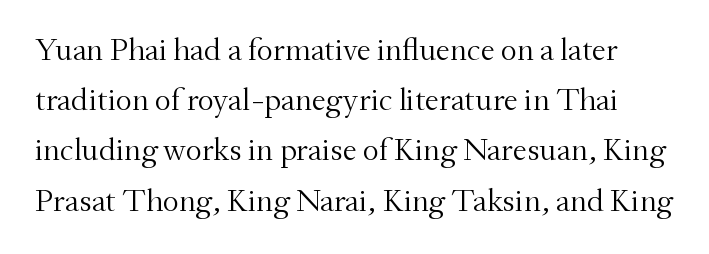
The image shows 32 px light serif type, upright; set normal line spacing (1.57x), normal letter spacing, not underlined; medium stroke contrast and a small x-height.
